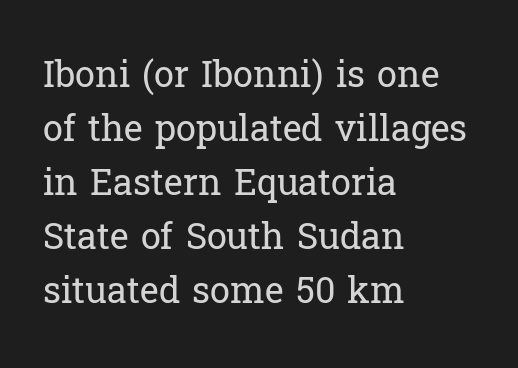
Each word holds together tightly as a unit, with standard inter-letter gaps. Letters have the restrained weight of plain body copy at most. Does the lettering tilt? It doesn't — this is upright. Is this a sans? No — the strokes have serifs. The paragraph has a hard left edge and a soft right edge. Glance below the letters and you will spot only blank space.
